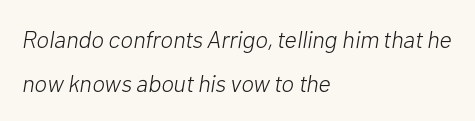
When letters slant like this, we call the style italic. The strokes are not fattened; the text isn't bold. Nobody touched the tracking dial on this one. Is the block centered? No — it sits flush against the left margin.
